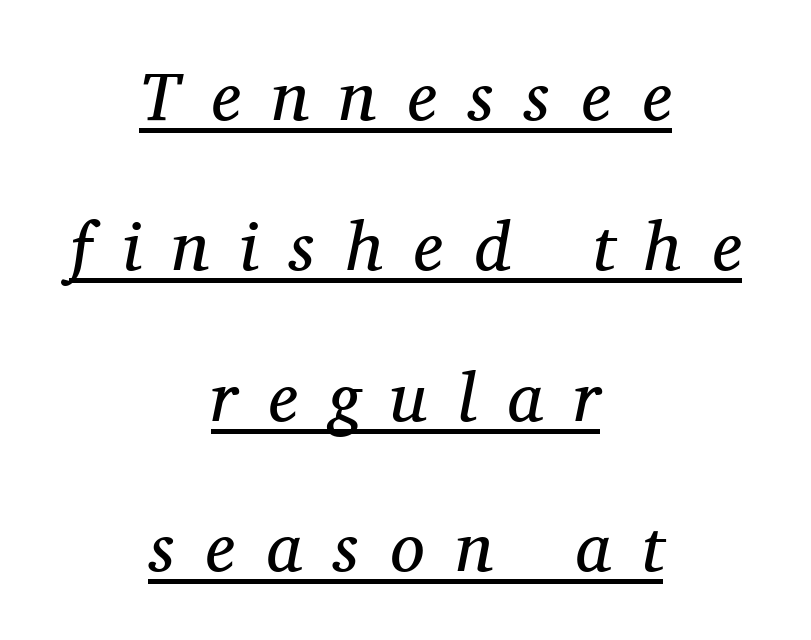
Weight: in the light-to-regular range. Underlining? Definitely there. If you measured baseline to baseline, you'd find a long distance. If you drew a line through each stem, it would be angled.
